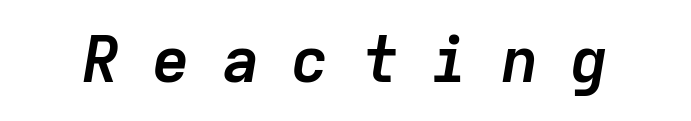
The letters are slanted; this is an italic face. Words appear elongated and porous because spacing is wide. Has an underline been added? It has not. Is this a fixed-width face? Yes — each glyph sits in an identical cell. Stroke thickness is high; the sample reads as a true bold.
